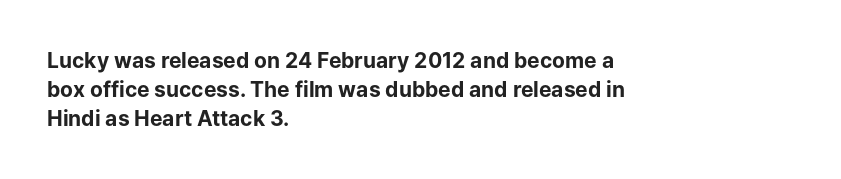
The image shows 21 px bold type, upright; set left-aligned, normal line spacing (1.37x), normal letter spacing, not underlined.
